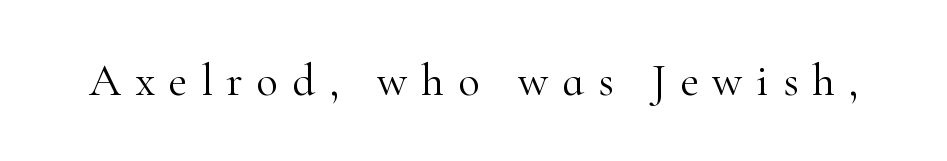
The image shows 45 px light serif type, upright; set unusually wide letter spacing (+0.31 em), not underlined; high stroke contrast and a small x-height.
